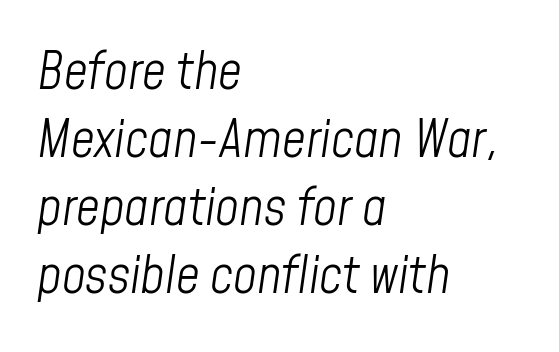
{"italic": "yes", "lean": "right", "slant_degrees": 8, "bold": "no", "weight": "light", "width": "condensed", "stroke_contrast": "low", "x_height": "medium", "monospaced": "no", "underline": "no", "align": "left", "line_spacing": "normal", "line_spacing_ratio": 1.31, "letter_spacing": "normal", "letter_spacing_em": 0.0, "glyph_px": 52}
